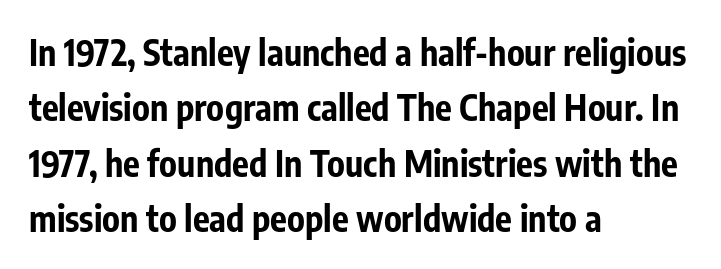
{"serif": "no", "italic": "no", "bold": "yes", "weight": "bold", "width": "condensed", "stroke_contrast": "low", "x_height": "medium", "monospaced": "no", "underline": "no", "align": "left", "line_spacing": "normal", "line_spacing_ratio": 1.58, "letter_spacing": "normal", "letter_spacing_em": 0.0, "glyph_px": 35}
